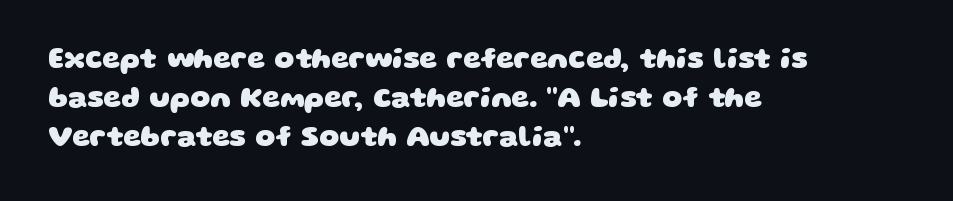
Short note: letters normally spaced. Varying glyph widths throughout — classic text-font behaviour. Underlining? Definitely not there. The compositor pushed each line to the left boundary. The passage shown is emphatically bold. Is this a sans? Yes — the strokes have no serifs.
